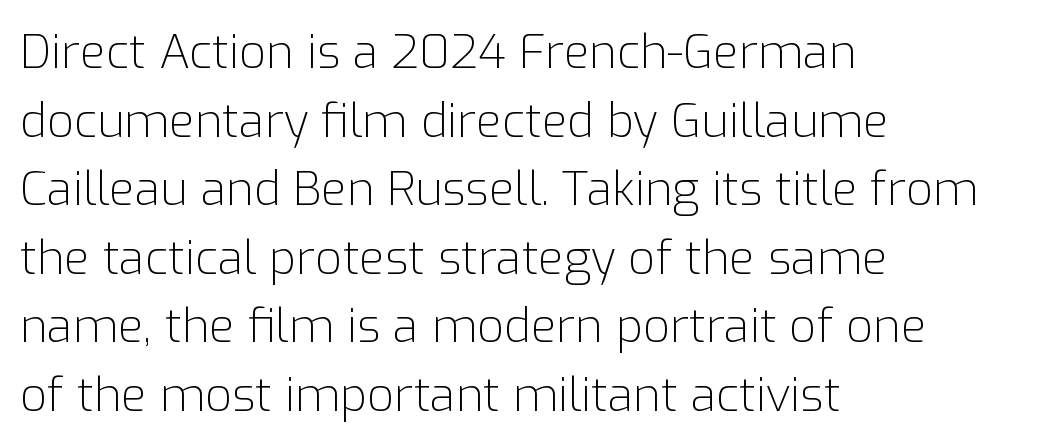
The image shows 47 px light sans-serif type, upright; set left-aligned, normal line spacing (1.46x), normal letter spacing, not underlined; low stroke contrast and a medium x-height.
